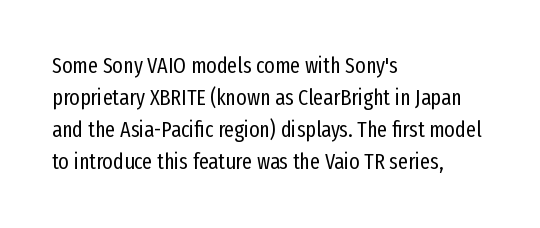
Weight: in the light-to-regular range. These lines keep a tight, regular rhythm from letter to letter. Any mark beneath the type? The region is blank. Left-aligned paragraph, ragged on the right. If you drew a line through each stem, it would be perfectly vertical. Honestly, the row spacing looks completely unremarkable.
